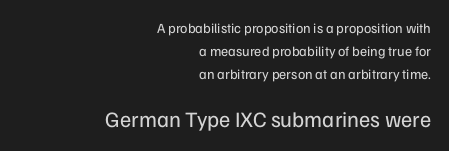
The image shows 22 px text type, upright; set right-aligned, normal line spacing (1.63x), normal letter spacing, not underlined; the second (bottom) block is 1.57x larger.
